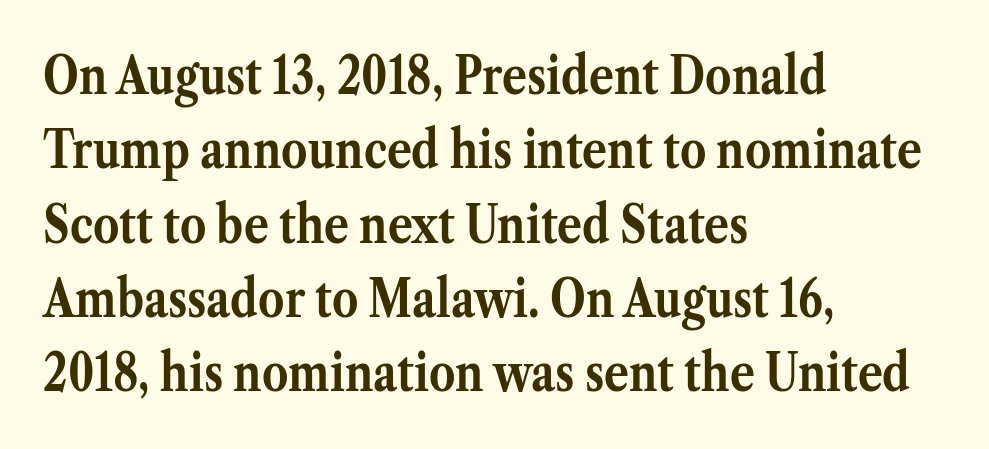
The image shows 52 px semibold serif type, upright; set left-aligned, normal line spacing (1.43x), normal letter spacing, not underlined; medium stroke contrast and a medium x-height.
